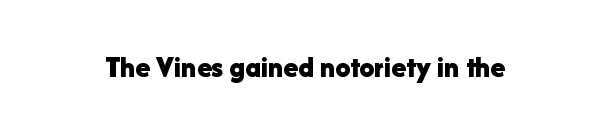
Q: Is the text bold? A: Yes.
Q: Is the text italic (slanted)? A: No, it is upright.
Q: Is the typeface a serif or a sans-serif typeface? A: Sans-serif.
Q: Is the text underlined? A: No.
Q: Is the spacing between letters normal or unusually wide? A: Normal.
Q: Width (condensed, normal, or wide)? A: Normal.
Q: Stroke contrast? A: Low.
Q: x-height? A: Medium.
Q: Monospaced? A: No.
